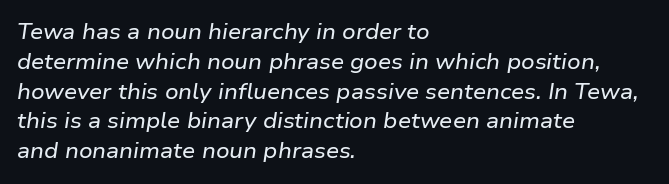
Q: Is the text italic (slanted)? A: Yes, it leans right by about 9 degrees.
Q: Is the text underlined? A: No.
Q: How is the paragraph aligned? A: Left-aligned.
Q: Is the spacing between letters normal or unusually wide? A: Normal.
Q: Is the spacing between lines tight, normal or loose? A: Normal.
